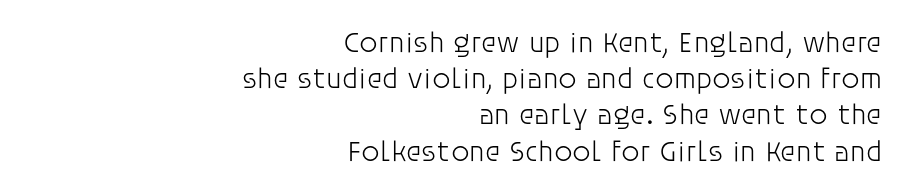
The image shows 29 px light sans-serif type, upright; set right-aligned, normal line spacing (1.25x), normal letter spacing, not underlined; low stroke contrast and a large x-height.
